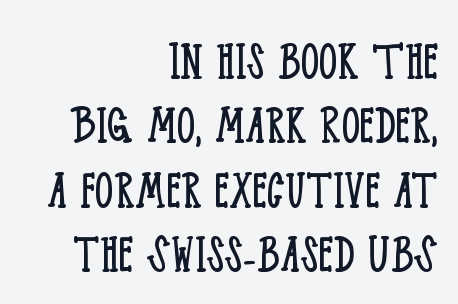
Notice how descenders almost collide with the ascenders below — that's tight leading. Is the block centered? No — it sits flush against the right margin. A typesetter would call this zero additional tracking. Every character sits straight up, as roman type does.
